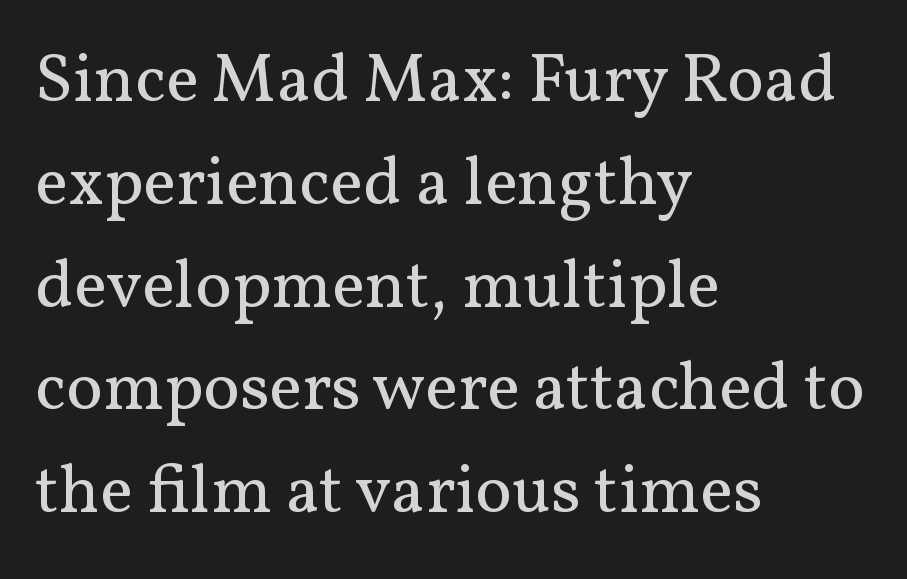
Between one letter and the next there's only the usual sliver of space. These lines sit exactly where default settings would place them. This is serif lettering, the kind often seen in printed books. It's the straight-up-and-down kind of type. Weight: in the light-to-regular range.
